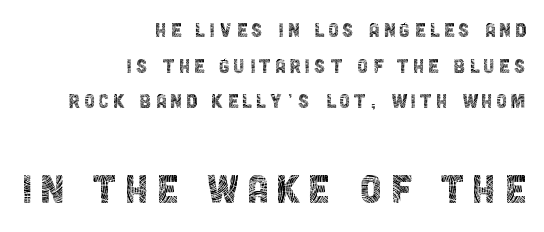
{"serif": "no", "italic": "no", "bold": "no", "weight": "thin", "width": "condensed", "x_height": "large", "monospaced": "no", "underline": "no", "align": "right", "line_spacing": "normal", "line_spacing_ratio": 1.48, "larger_block": "second", "size_ratio": 2.04, "glyph_px": 49}
